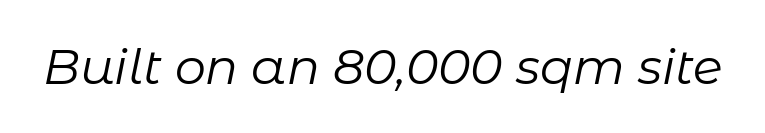
Q: Is the text bold? A: No.
Q: Is the text italic (slanted)? A: Yes, it leans right by about 11 degrees.
Q: Is the text underlined? A: No.
Q: Is the spacing between letters normal or unusually wide? A: Normal.
Q: Width (condensed, normal, or wide)? A: Normal.
Q: Stroke contrast? A: Low.
Q: x-height? A: Medium.
Q: Monospaced? A: No.
